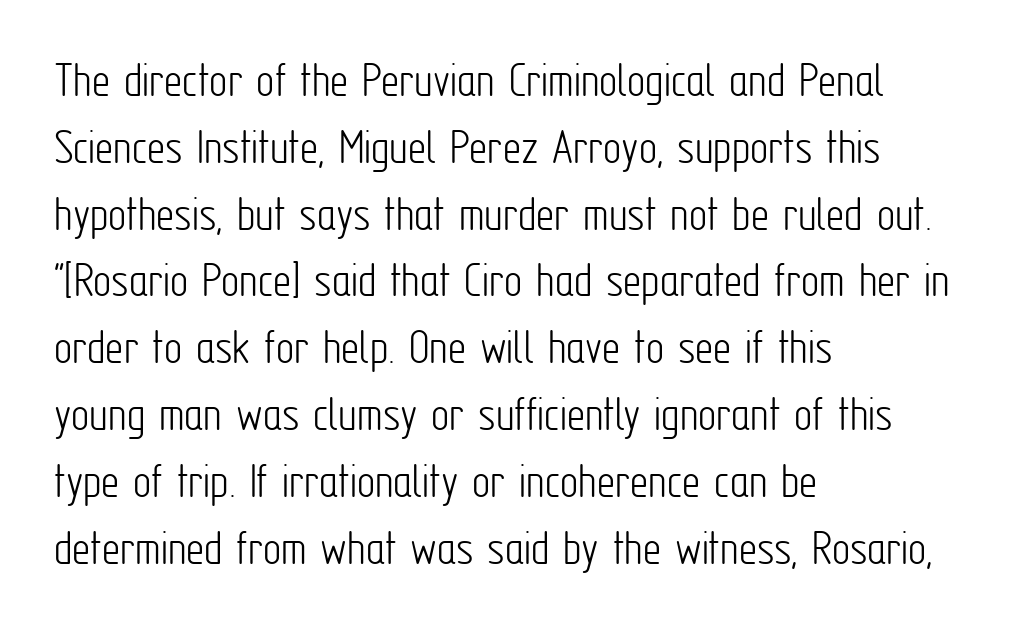
The image shows 51 px light, condensed sans-serif type, upright; set left-aligned, normal line spacing (1.31x), normal letter spacing, not underlined; low stroke contrast and a medium x-height.
